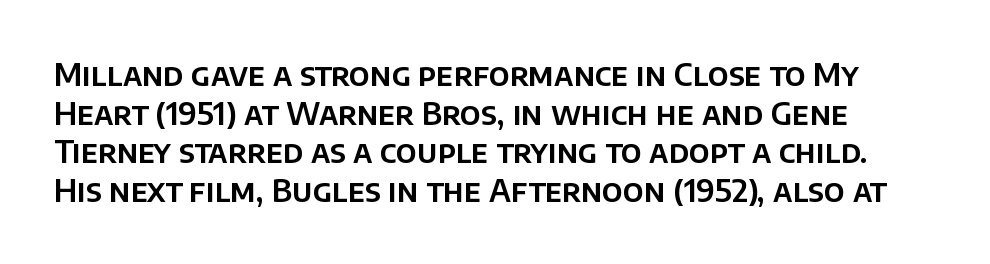
The image shows 31 px sans-serif type, upright; set normal line spacing (1.25x), normal letter spacing, not underlined; low stroke contrast and a large x-height.
